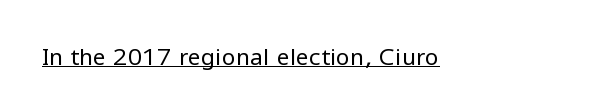
The image shows 23 px text type, upright; set normal letter spacing, underlined.
